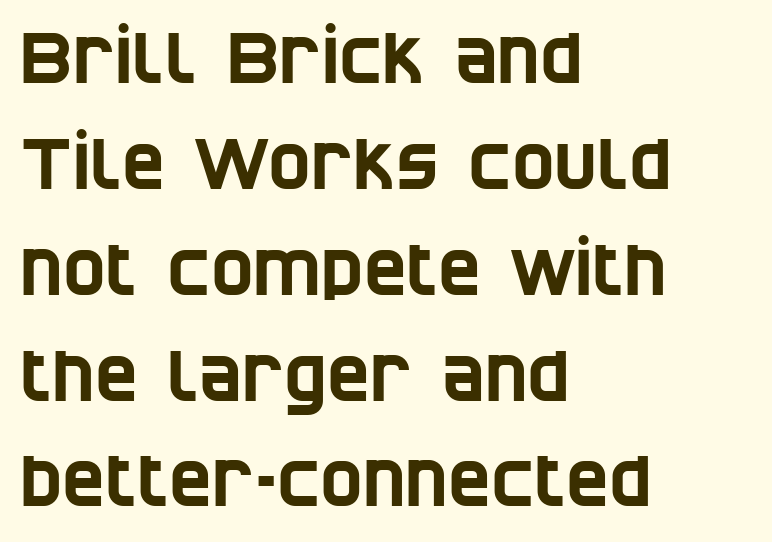
The image shows 72 px condensed sans-serif type; set left-aligned, normal line spacing (1.47x), normal letter spacing, not underlined; low stroke contrast and a large x-height.
